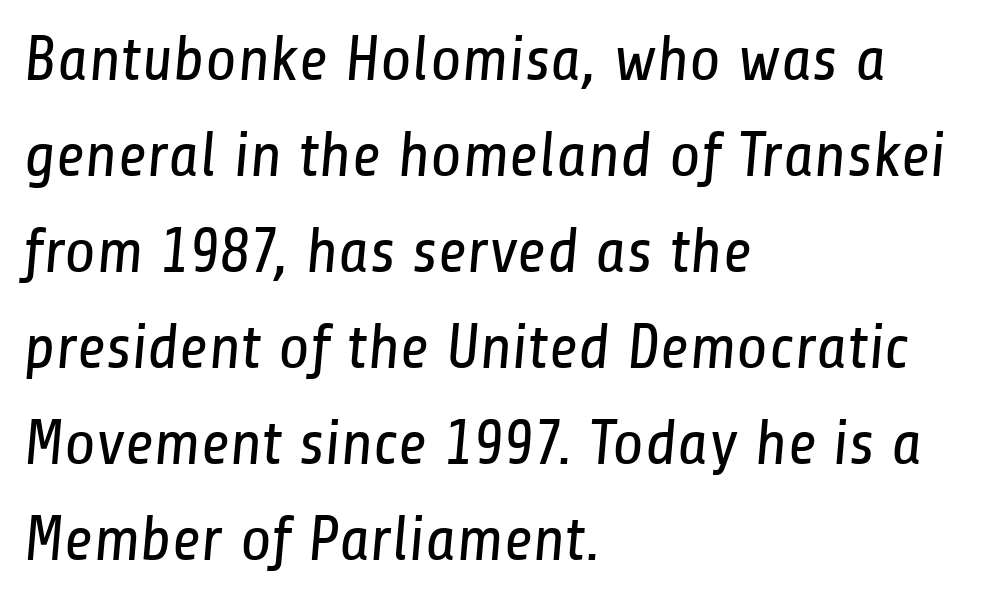
The image shows 64 px regular-weight, condensed sans-serif type; set left-aligned, normal line spacing (1.5x), normal letter spacing, not underlined; low stroke contrast and a medium x-height.
